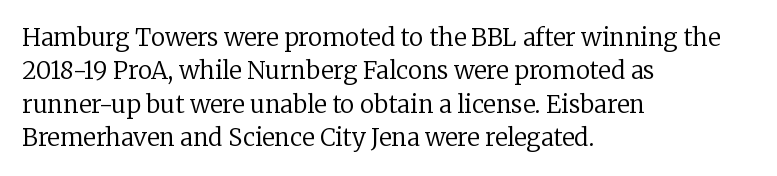
The letterforms sit at book weight or below. Posture: straight, roman, zero tilt. Tracking value appears to be zero — textbook default spacing. The passage shown stacks its lines at a standard gap. Is the block centered? No — it sits flush against the left margin. The foot of each line stays bare and open.
